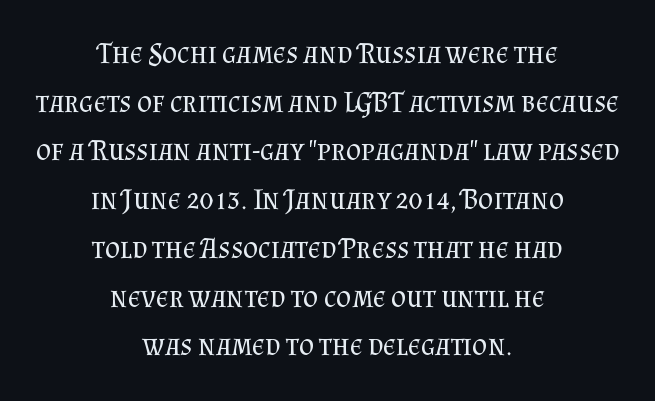
Unlike a clean sans, this face finishes its strokes with serifs. Glance below the letters and you will spot only blank space. Unbolded letterforms with no extra heft. A centered setting, common on invitations and titles, is used for this passage. Default kerning and tracking; the words read as compact shapes.
